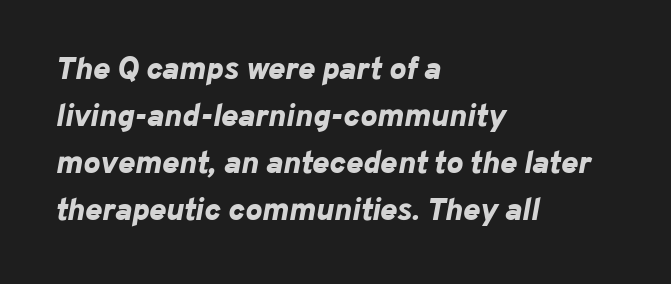
The image shows 32 px bold type, italic (leaning right); set left-aligned, normal line spacing (1.47x), normal letter spacing, not underlined; low stroke contrast and a medium x-height.
